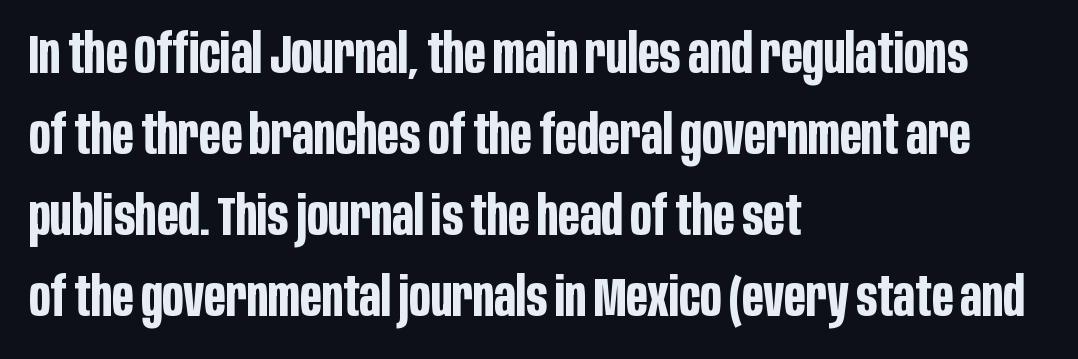
{"serif": "no", "italic": "no", "bold": "yes", "weight": "bold", "width": "condensed", "stroke_contrast": "low", "x_height": "large", "monospaced": "no", "underline": "no", "align": "left", "line_spacing": "normal", "line_spacing_ratio": 1.47, "letter_spacing": "normal", "letter_spacing_em": 0.0, "glyph_px": 55}
